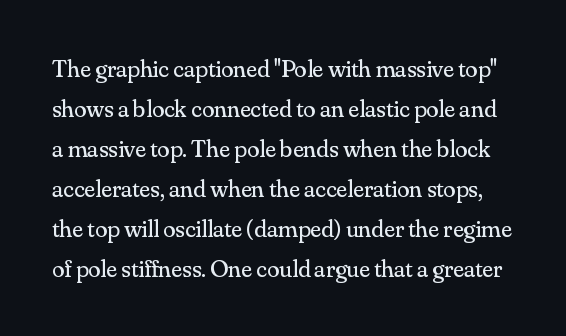
The image shows 25 px text type, upright; set normal line spacing (1.6x), normal letter spacing, not underlined.
